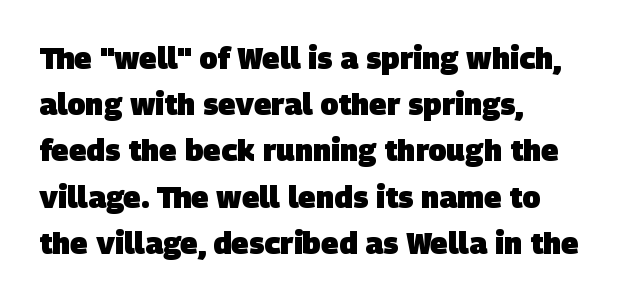
Set as a true bold cut, around the 700 mark. The words here are not underlined. A sans-serif font was chosen for this passage. Horizontal bands of white between lines are of average thickness. The letterforms sit shoulder to shoulder at normal distance. These lines are rendered in a variable-pitch font.
